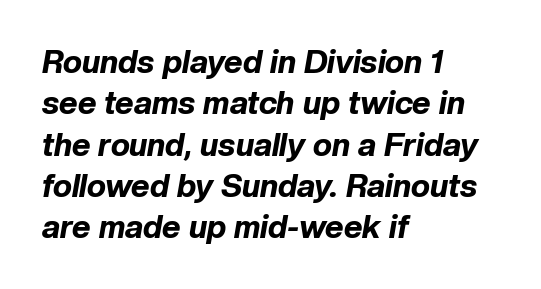
Anything drawn beneath the words? Only blank space. Each new line begins a customary step beneath the previous one. The letters advance in unequal steps, a hallmark of proportional type. Look at the stroke-to-counter ratio: heavy, a bold.
